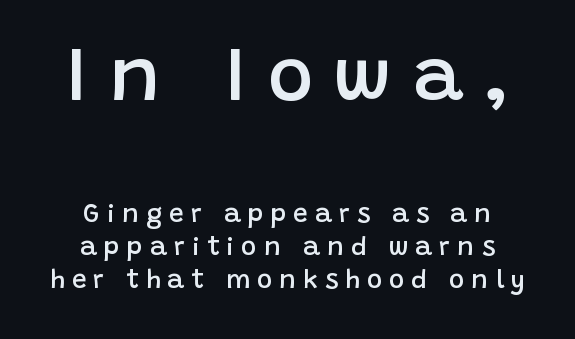
{"serif": "no", "italic": "no", "bold": "semi", "weight": "semibold", "width": "normal", "stroke_contrast": "low", "x_height": "large", "monospaced": "no", "underline": "no", "align": "center", "line_spacing": "normal", "line_spacing_ratio": 1.27, "letter_spacing": "wide", "letter_spacing_em": 0.27, "larger_block": "first", "size_ratio": 2.96, "glyph_px": 77}
